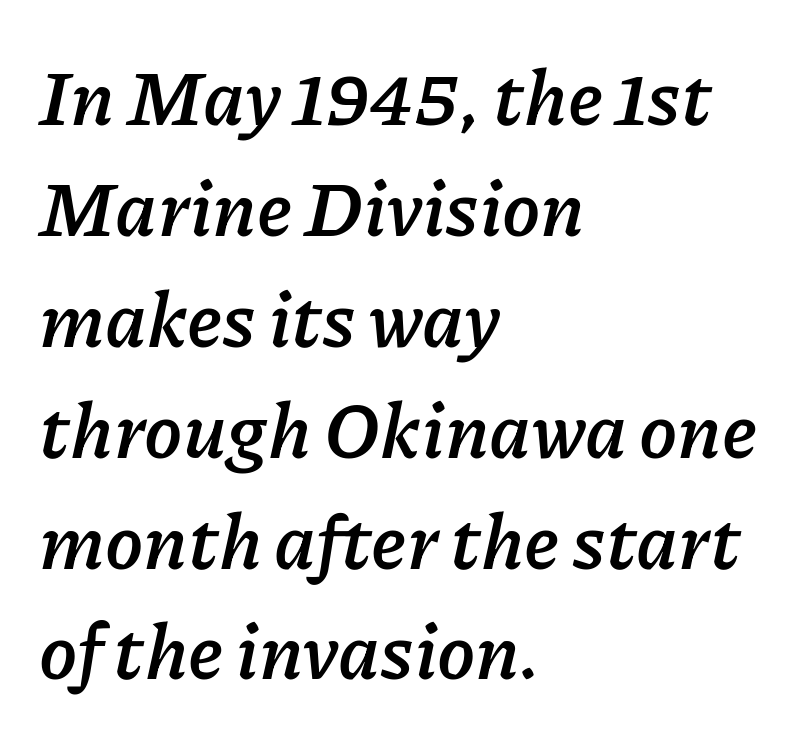
The image shows 77 px semibold type, italic (leaning right); set left-aligned, normal line spacing (1.44x), normal letter spacing, not underlined; low stroke contrast and a medium x-height.
